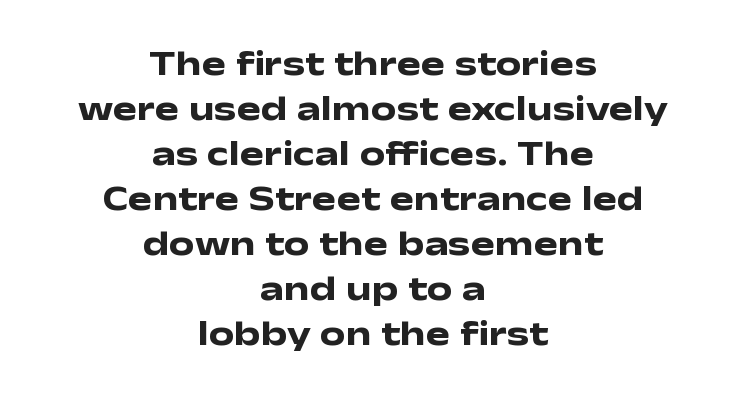
The letters sit at their default tracking, neither squeezed nor spread. These lines are centered, leaving both edges ragged. This block has exactly the height ordinary leading produces. The words here are not underlined.
